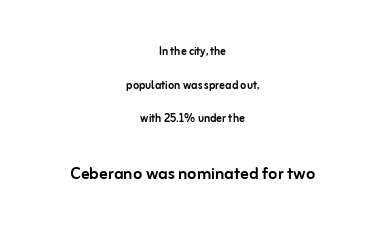
The rendering positions every line midway between the sides. Two sizes are in play, and the larger belongs to the second block. This is the regular roman posture of the typeface. Compared with typical body copy, the letter spacing here is the same.
